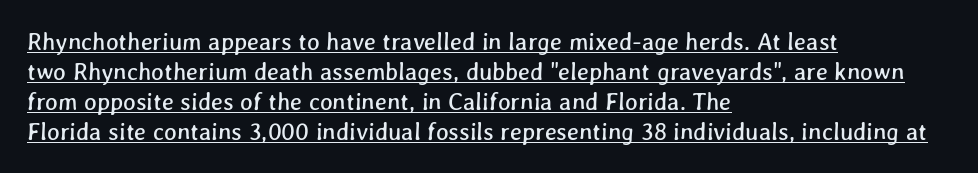
Q: Is the text underlined? A: Yes.
Q: How is the paragraph aligned? A: Left-aligned.
Q: Is the spacing between letters normal or unusually wide? A: Normal.
Q: Is the spacing between lines tight, normal or loose? A: Normal.
